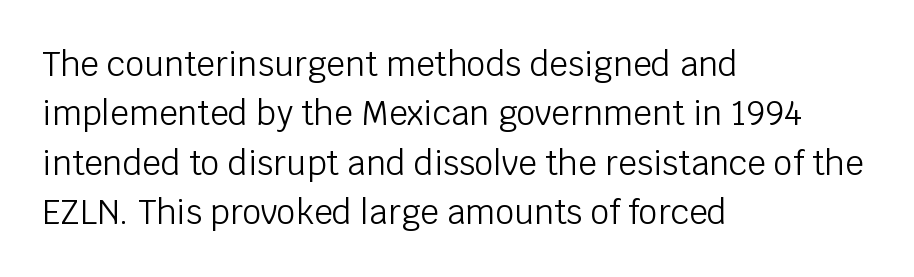
Notice how descenders clear the ascenders below comfortably — that's standard leading. Anything drawn beneath the words? Only blank space. The characters are drawn with everyday or finer stroke widths. Stroke terminals: plain, sans-serif. Default kerning and tracking; the words read as compact shapes.
